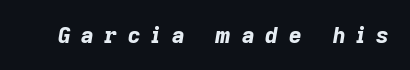
Q: Is the text bold? A: Yes.
Q: Is the text italic (slanted)? A: Yes, it leans right by about 9 degrees.
Q: Is the text underlined? A: No.
Q: Is the spacing between letters normal or unusually wide? A: Unusually wide.
